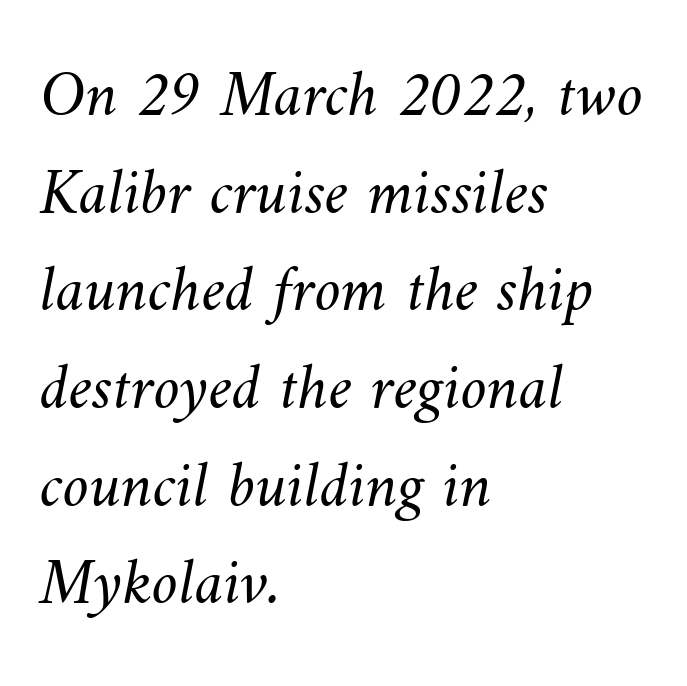
{"bold": "no", "weight": "light", "width": "normal", "stroke_contrast": "medium", "x_height": "small", "monospaced": "no", "underline": "no", "align": "left", "line_spacing": "normal", "line_spacing_ratio": 1.48, "letter_spacing": "normal", "letter_spacing_em": 0.0, "glyph_px": 66}
